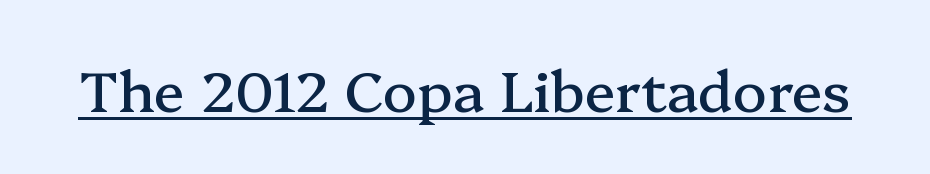
{"serif": "yes", "italic": "no", "width": "normal", "stroke_contrast": "medium", "x_height": "medium", "monospaced": "no", "underline": "yes", "letter_spacing": "normal", "letter_spacing_em": 0.0, "glyph_px": 57}
